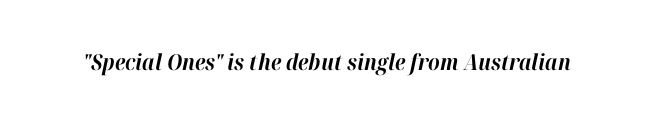
The image shows 22 px bold type, italic (leaning right); set normal letter spacing, not underlined.
